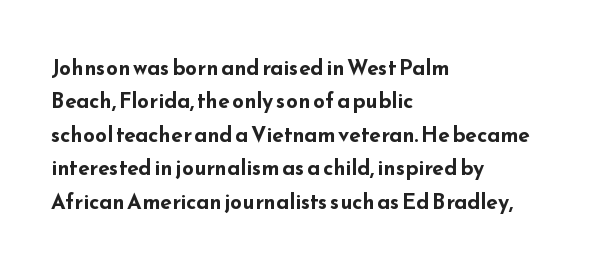
The image shows 21 px bold type, upright; set left-aligned, normal line spacing (1.59x), normal letter spacing, not underlined.
